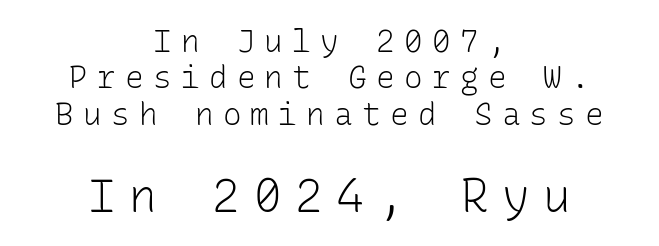
Q: Is the text bold? A: No.
Q: Is the text italic (slanted)? A: No, it is upright.
Q: Is the typeface a serif or a sans-serif typeface? A: Sans-serif.
Q: Is the text underlined? A: No.
Q: How is the paragraph aligned? A: Centered.
Q: Is the spacing between letters normal or unusually wide? A: Unusually wide.
Q: Which block of text is set in a larger size, the first (top) or the second (bottom)? A: The second (bottom) one.
Q: Width (condensed, normal, or wide)? A: Normal.
Q: Stroke contrast? A: Low.
Q: x-height? A: Medium.
Q: Monospaced? A: Yes.
